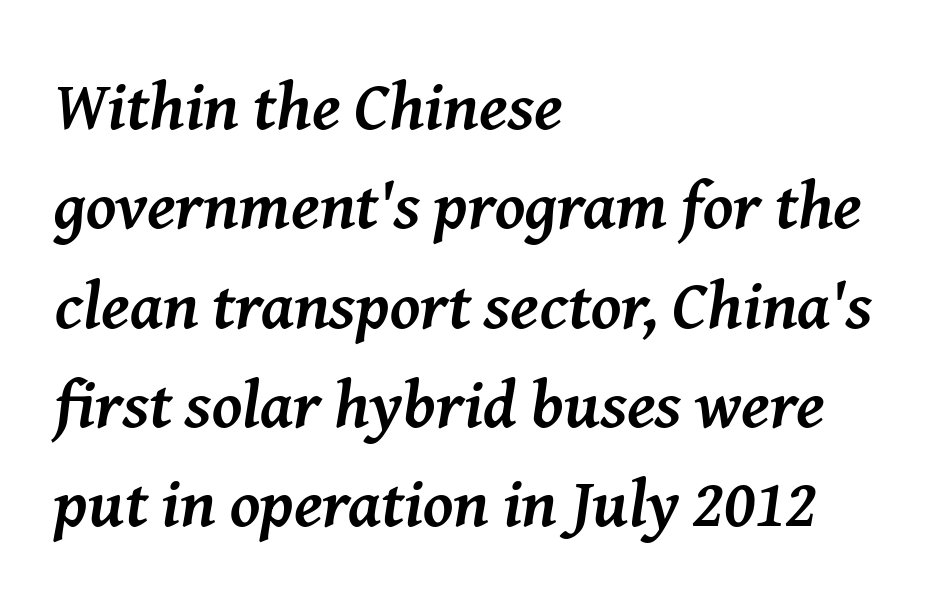
{"serif": "yes", "italic": "yes", "lean": "right", "slant_degrees": 8, "bold": "yes", "weight": "semibold", "width": "normal", "stroke_contrast": "medium", "x_height": "medium", "monospaced": "no", "underline": "no", "align": "left", "line_spacing": "normal", "line_spacing_ratio": 1.46, "letter_spacing": "normal", "letter_spacing_em": 0.0, "glyph_px": 68}
